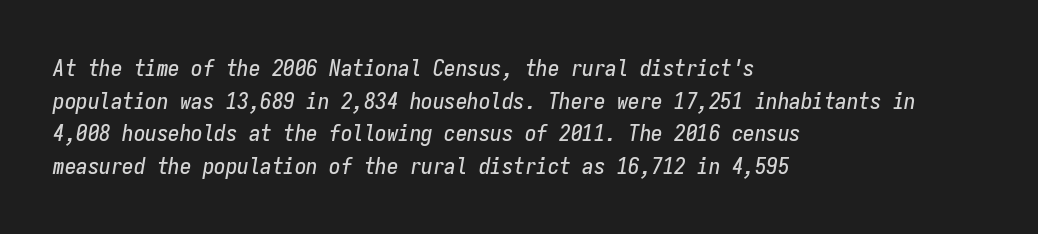
{"italic": "yes", "lean": "right", "slant_degrees": 9, "underline": "no", "align": "left", "line_spacing": "normal", "line_spacing_ratio": 1.42, "letter_spacing": "normal", "letter_spacing_em": 0.0, "glyph_px": 23}
